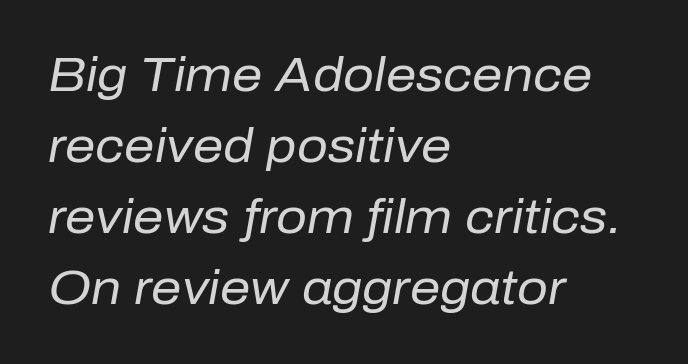
The letterforms sit at book weight or below. Observe the lean: these are italic letterforms. Check under the words: just untouched page. The passage shown is typed in a proportional face where columns would drift. The rendering keeps characters at their native spacing.
